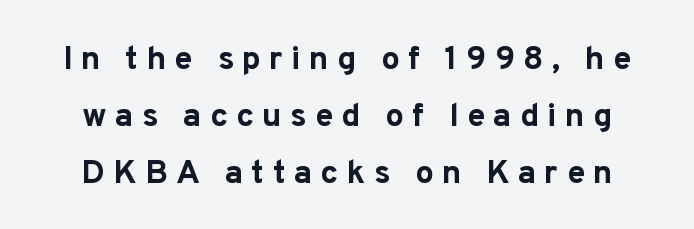
Q: Is the text bold? A: Yes.
Q: Is the text italic (slanted)? A: No, it is upright.
Q: Is the typeface a serif or a sans-serif typeface? A: Sans-serif.
Q: Is the text underlined? A: No.
Q: Is the spacing between letters normal or unusually wide? A: Unusually wide.
Q: Width (condensed, normal, or wide)? A: Normal.
Q: Stroke contrast? A: Low.
Q: x-height? A: Medium.
Q: Monospaced? A: No.
